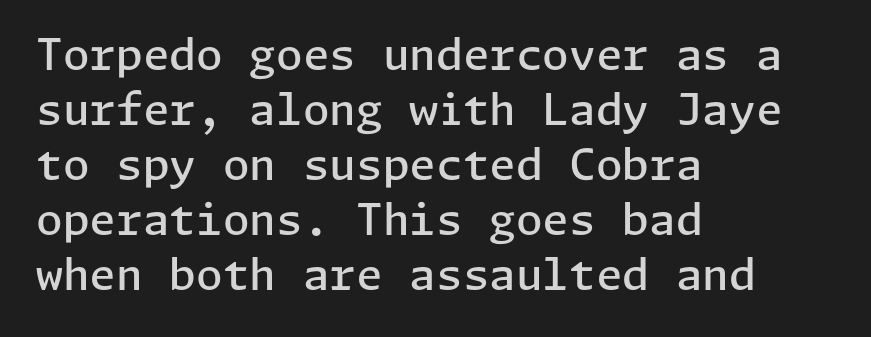
Q: Is the text bold? A: Semi-bold.
Q: Is the text italic (slanted)? A: No, it is upright.
Q: Is the typeface a serif or a sans-serif typeface? A: Sans-serif.
Q: Is the text underlined? A: No.
Q: How is the paragraph aligned? A: Left-aligned.
Q: Is the spacing between letters normal or unusually wide? A: Normal.
Q: Is the spacing between lines tight, normal or loose? A: Normal.
Q: Width (condensed, normal, or wide)? A: Normal.
Q: Stroke contrast? A: Low.
Q: x-height? A: Medium.
